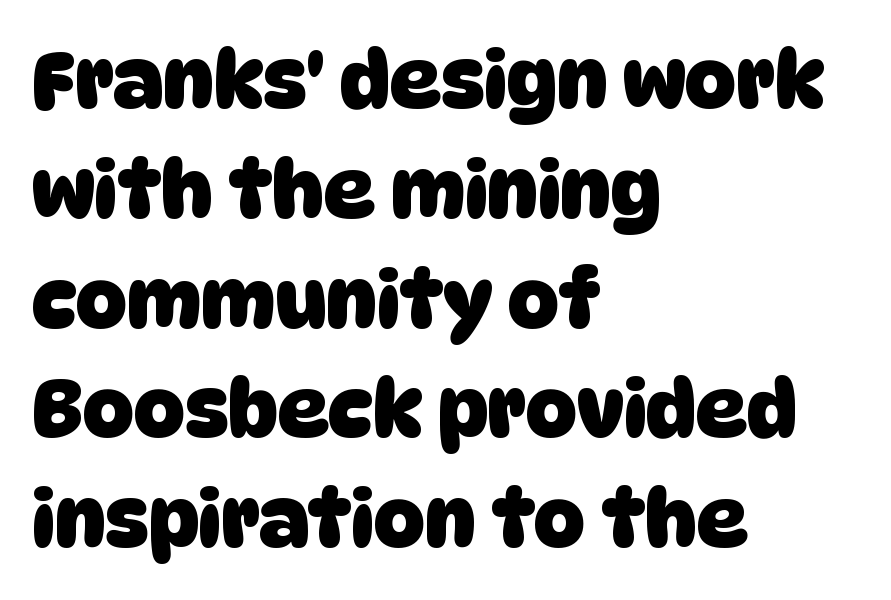
The image shows 79 px heavy sans-serif type; set left-aligned, normal line spacing (1.39x), normal letter spacing, not underlined; low stroke contrast and a large x-height.
